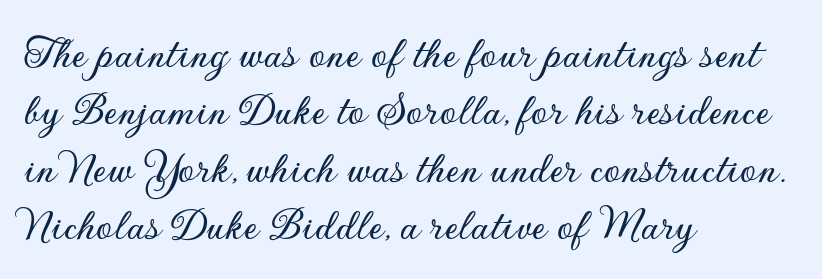
These lines are rendered in a variable-pitch font. The designer went with a sans here, leaving each stem footless. Clear beneath every line of the passage.
